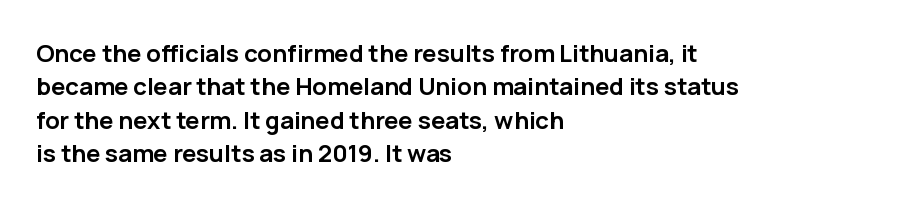
{"italic": "no", "bold": "yes", "underline": "no", "align": "left", "line_spacing": "normal", "line_spacing_ratio": 1.39, "letter_spacing": "normal", "letter_spacing_em": 0.0, "glyph_px": 24}
